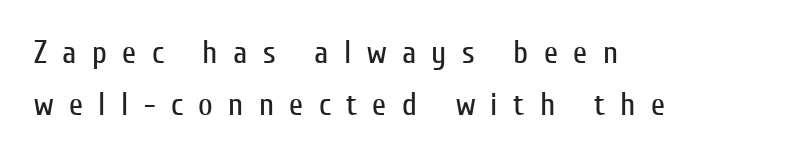
{"serif": "no", "italic": "no", "bold": "no", "weight": "regular", "width": "condensed", "stroke_contrast": "low", "x_height": "medium", "monospaced": "no", "underline": "no", "align": "left", "line_spacing": "normal", "line_spacing_ratio": 1.62, "letter_spacing": "wide", "letter_spacing_em": 0.48, "glyph_px": 32}
